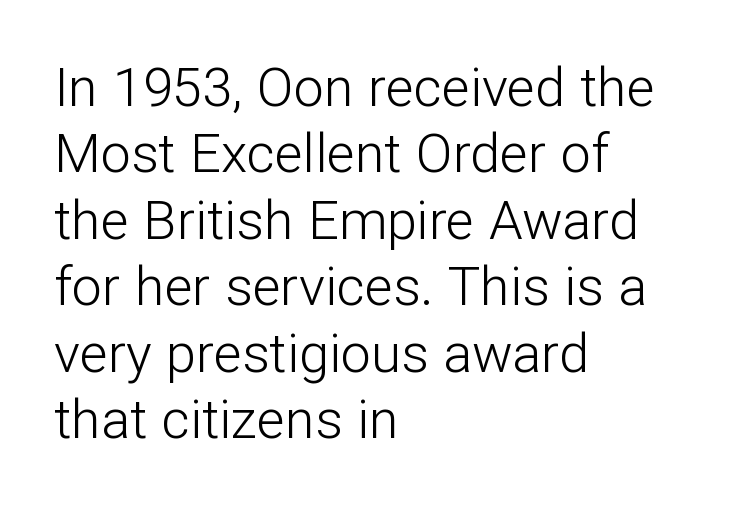
{"serif": "no", "italic": "no", "bold": "no", "weight": "light", "width": "normal", "stroke_contrast": "low", "x_height": "medium", "monospaced": "no", "underline": "no", "align": "left", "line_spacing_ratio": 1.23, "letter_spacing": "normal", "letter_spacing_em": 0.0, "glyph_px": 54}
